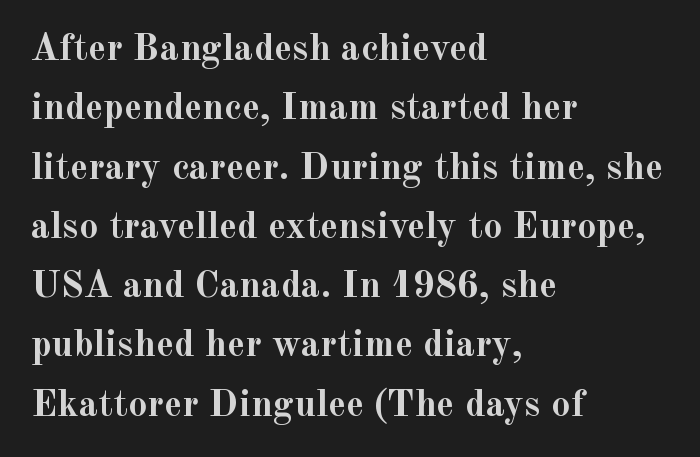
This sample is left-justified, so line endings fall wherever the words run out. Check where the strokes stop: tiny serifs finish them off. The passage shown is emphatically bold. Glance below the letters and you will spot only blank space. The letters stand straight up with perfectly vertical stems.
